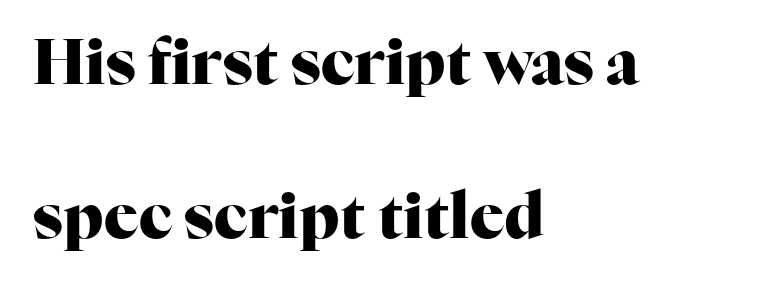
Are there feet on the stems? There are — it's a serif. Observe the ordinary spacing: letters are neighbours, not strangers. Posture: vertical. Short and long lines alike share a common starting point at left.
